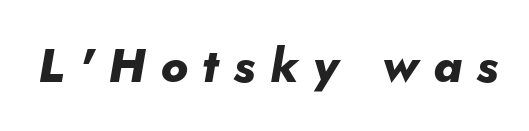
The image shows 47 px heavy type, italic (leaning right); set unusually wide letter spacing (+0.32 em), not underlined; low stroke contrast and a small x-height.
